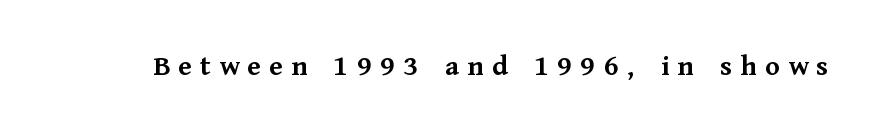
The image shows 30 px semibold serif type, upright; set unusually wide letter spacing (+0.27 em), not underlined; medium stroke contrast and a medium x-height.
